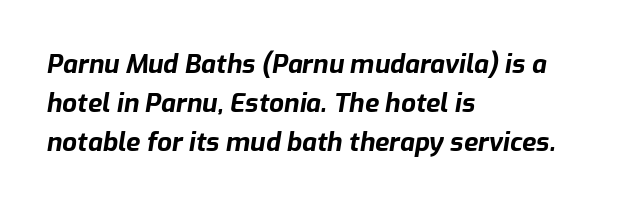
Evenly set lines give the paragraph a standard silhouette. Slanted lettering throughout. Underlining? Definitely not there. Here the glyphs are tracked normally, forming tight word shapes. Leftover space on each line is placed entirely after the last word.
